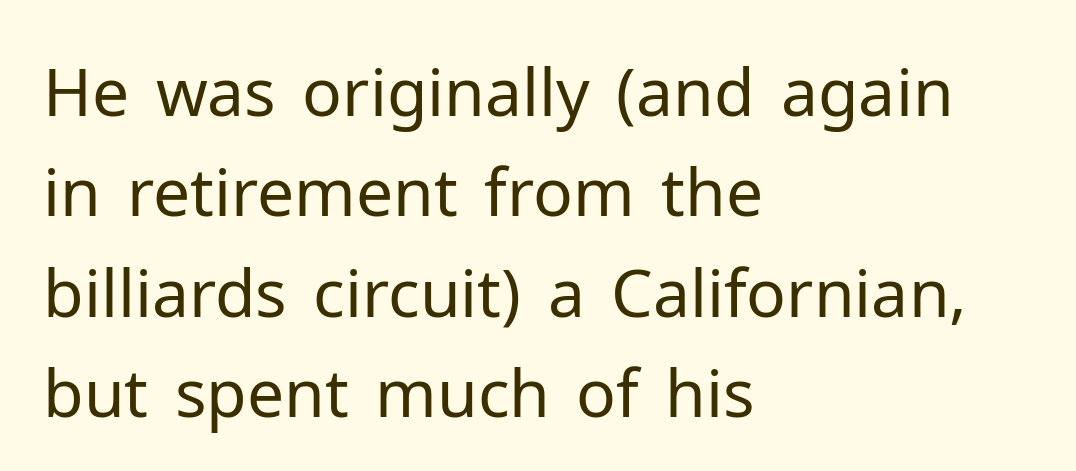
The image shows 66 px regular-weight sans-serif type, upright; set left-aligned, normal line spacing (1.52x), normal letter spacing, not underlined; low stroke contrast and a medium x-height.
